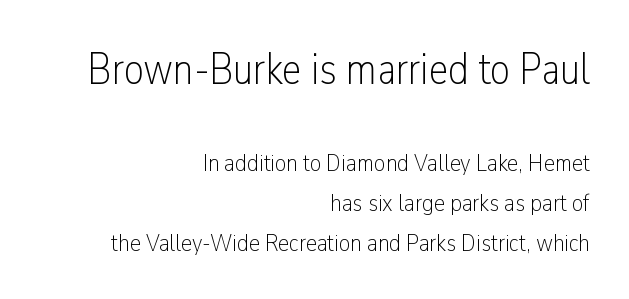
The image shows 44 px light, condensed sans-serif type, upright; set right-aligned, normal line spacing (1.6x), normal letter spacing, not underlined; the first (top) block is 1.76x larger; low stroke contrast and a medium x-height.
